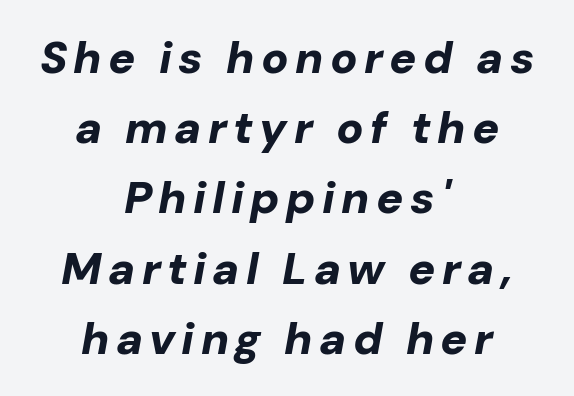
{"italic": "yes", "lean": "right", "slant_degrees": 10, "bold": "yes", "weight": "bold", "width": "normal", "stroke_contrast": "low", "x_height": "medium", "monospaced": "no", "underline": "no", "align": "center", "line_spacing": "normal", "line_spacing_ratio": 1.56, "glyph_px": 45}
